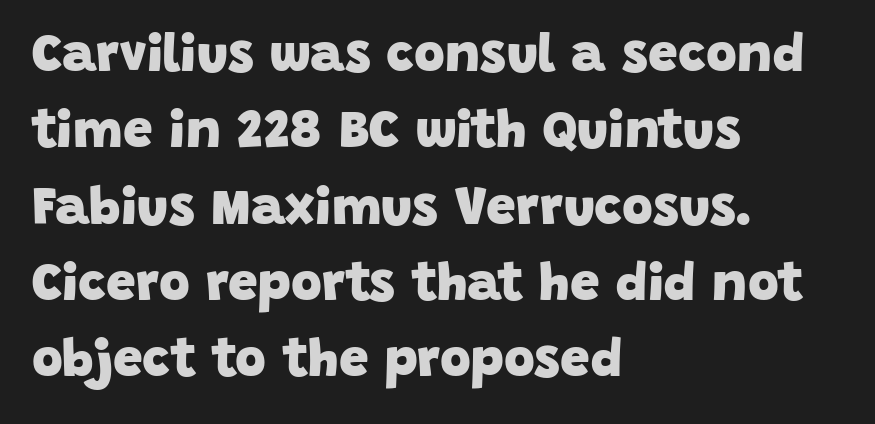
{"serif": "no", "bold": "yes", "weight": "heavy", "width": "normal", "stroke_contrast": "low", "x_height": "large", "monospaced": "no", "underline": "no", "align": "left", "line_spacing": "normal", "line_spacing_ratio": 1.44, "letter_spacing": "normal", "letter_spacing_em": 0.0, "glyph_px": 53}
